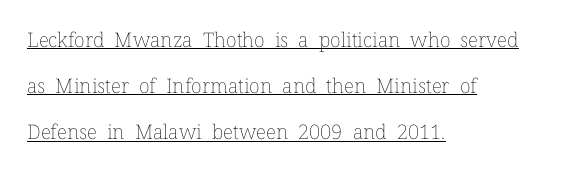
The image shows 20 px text type, upright; set left-aligned, loose line spacing (2.31x), normal letter spacing, underlined.
